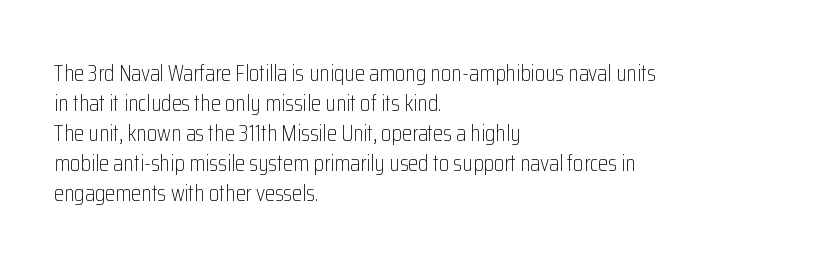
The lines are quadded left. The font sits on the lighter half of the weight spectrum, regular included. Tracking here is standard; glyphs follow each other at the usual distance. Italic? Not at all — the glyphs are vertical. Rule under the text: the space is simply empty.
